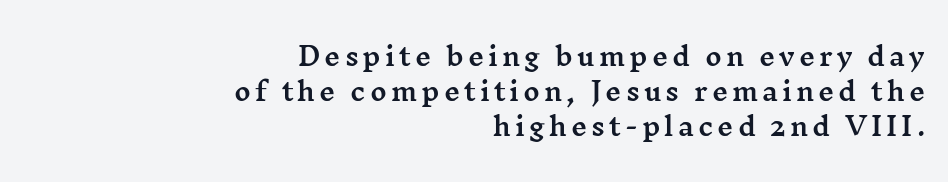
Q: Is the text italic (slanted)? A: No, it is upright.
Q: Is the text underlined? A: No.
Q: How is the paragraph aligned? A: Right-aligned.
Q: Is the spacing between lines tight, normal or loose? A: Normal.
